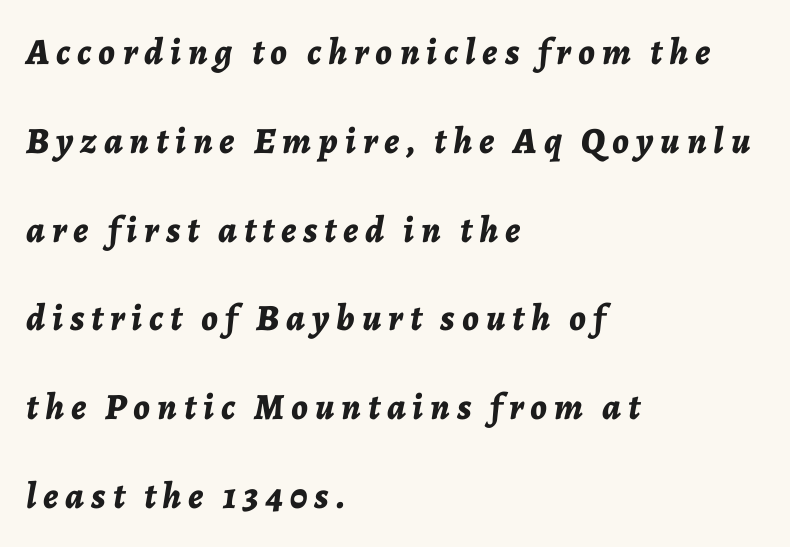
Bold? Absolutely — the strokes are thick and heavy. The letters advance in unequal steps, a hallmark of proportional type. The foot of each line stays bare and open. Each new line begins a long way beneath the previous one.
